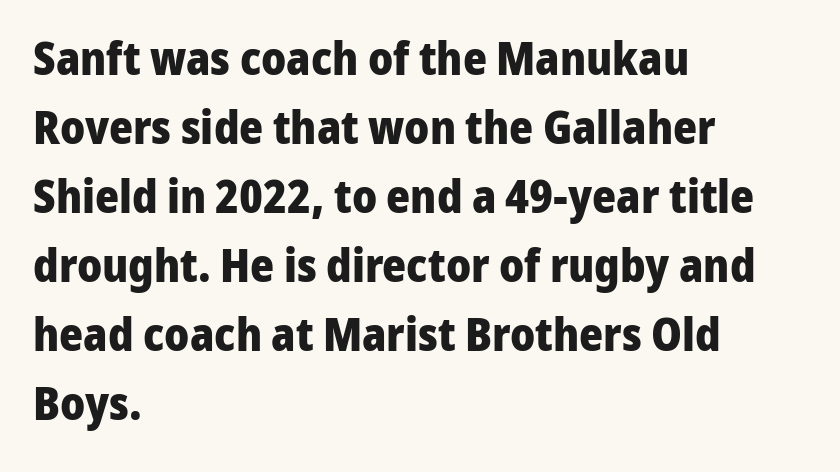
{"serif": "no", "italic": "no", "bold": "yes", "weight": "heavy", "width": "normal", "stroke_contrast": "low", "x_height": "medium", "monospaced": "no", "underline": "no", "align": "left", "line_spacing": "normal", "line_spacing_ratio": 1.5, "letter_spacing": "normal", "letter_spacing_em": 0.0, "glyph_px": 46}
